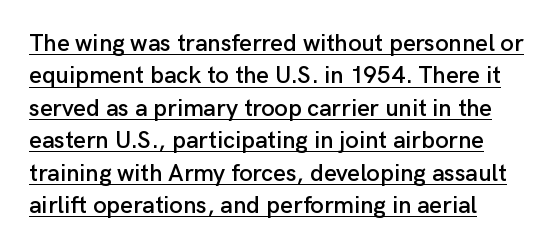
The lines sit at an ordinary, default distance from one another. This rendering leaves character spacing at its baseline value. Underlined type. Tall strokes in this sample are plumb rather than angled.
